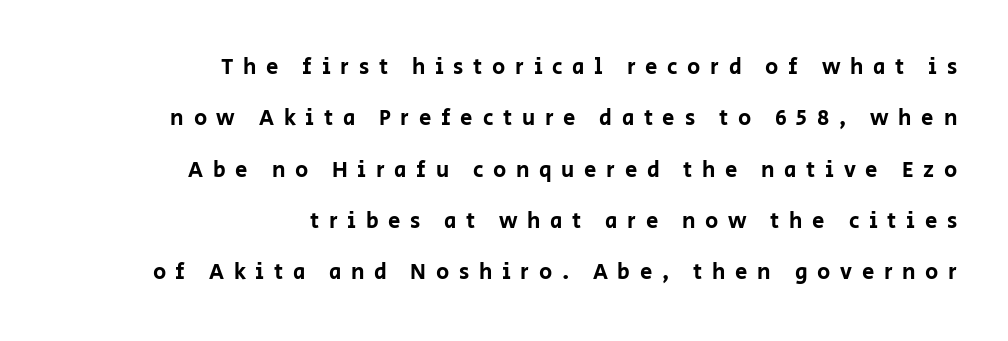
Q: Is the text italic (slanted)? A: No, it is upright.
Q: Is the text underlined? A: No.
Q: How is the paragraph aligned? A: Right-aligned.
Q: Is the spacing between letters normal or unusually wide? A: Unusually wide.
Q: Is the spacing between lines tight, normal or loose? A: Loose.
